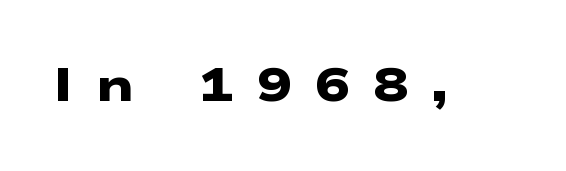
{"serif": "no", "bold": "yes", "weight": "heavy", "width": "wide", "stroke_contrast": "low", "x_height": "medium", "monospaced": "no", "underline": "no", "letter_spacing": "wide", "letter_spacing_em": 0.49, "glyph_px": 47}
